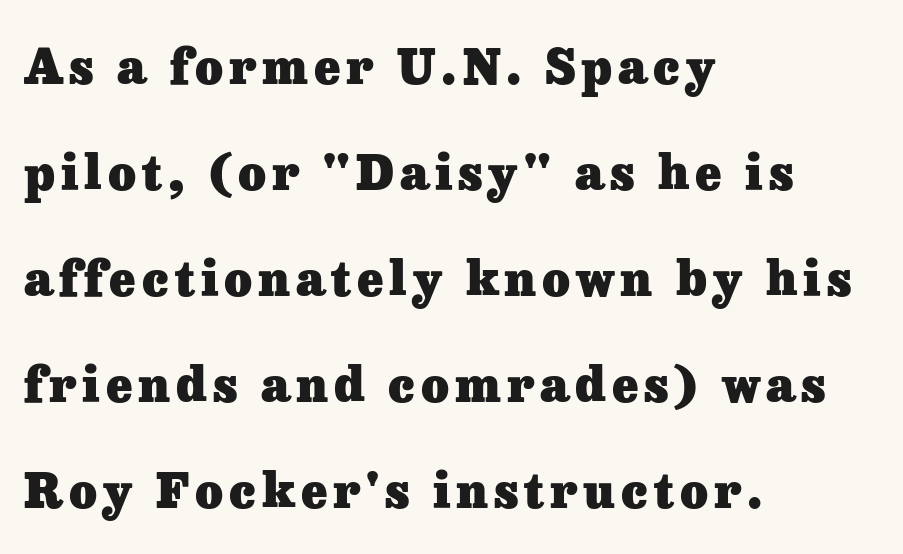
Q: Is the text bold? A: Yes.
Q: Is the text italic (slanted)? A: No, it is upright.
Q: Is the typeface a serif or a sans-serif typeface? A: Serif.
Q: Is the text underlined? A: No.
Q: How is the paragraph aligned? A: Left-aligned.
Q: Is the spacing between lines tight, normal or loose? A: Loose.
Q: Width (condensed, normal, or wide)? A: Normal.
Q: Stroke contrast? A: Low.
Q: x-height? A: Medium.
Q: Monospaced? A: No.
